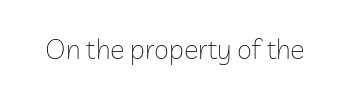
Q: Is the text bold? A: No.
Q: Is the text italic (slanted)? A: No, it is upright.
Q: Is the text underlined? A: No.
Q: Is the spacing between letters normal or unusually wide? A: Normal.
